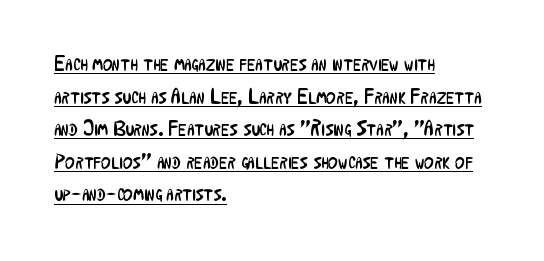
The image shows 21 px text type, upright; set left-aligned, normal line spacing (1.55x), normal letter spacing, underlined.
